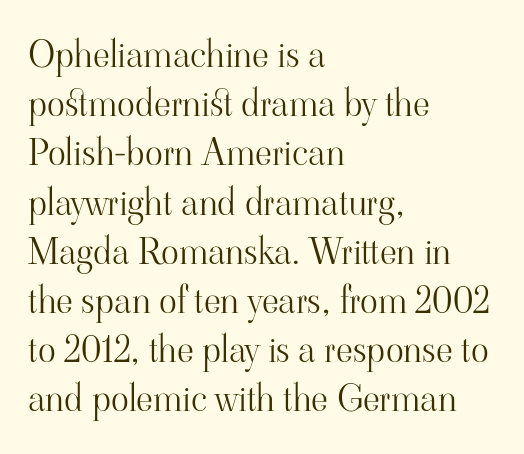
{"serif": "yes", "italic": "no", "bold": "no", "weight": "light", "width": "normal", "stroke_contrast": "high", "x_height": "small", "monospaced": "no", "underline": "no", "align": "left", "line_spacing": "normal", "line_spacing_ratio": 1.33, "letter_spacing": "normal", "letter_spacing_em": 0.0, "glyph_px": 37}
